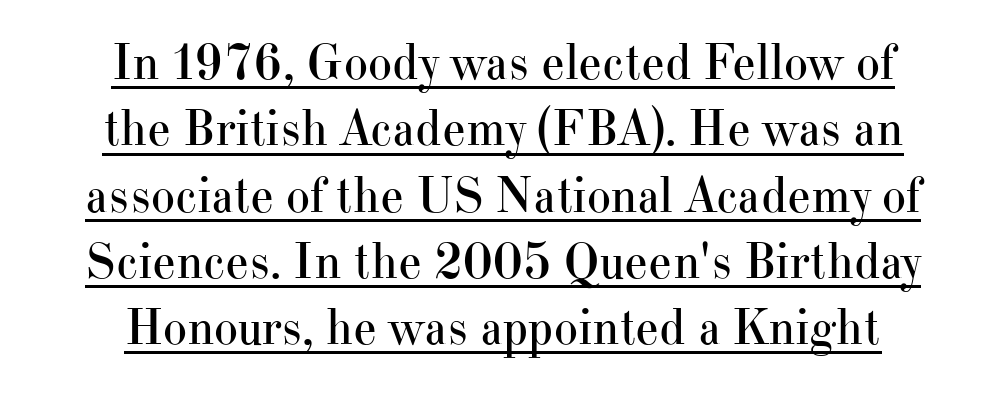
Tracking value appears to be zero — textbook default spacing. Weight: in the light-to-regular range. Is there much room between lines? A standard amount, neither cramped nor airy. You can tell it's not italic because the verticals are truly vertical. Font category for this specimen: serif.
